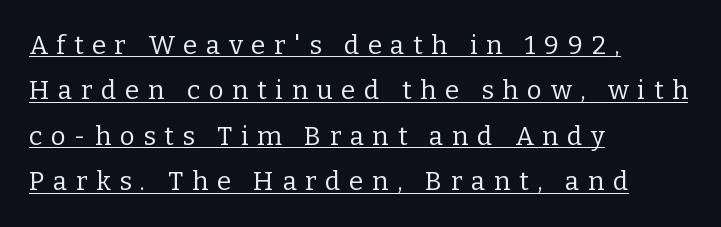
The image shows 26 px text type, upright; set left-aligned, line spacing 1.75x, unusually wide letter spacing (+0.33 em), underlined.
